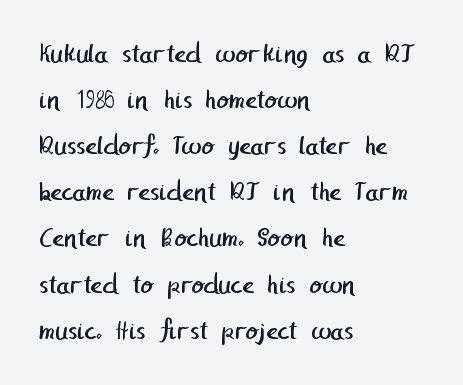
Whoever set this chose a conventional vertical rhythm. The designer went with a sans here, leaving each stem footless. Where is the straight margin? On the left. Clear beneath every line of the passage. The font sits on the lighter half of the weight spectrum, regular included.
